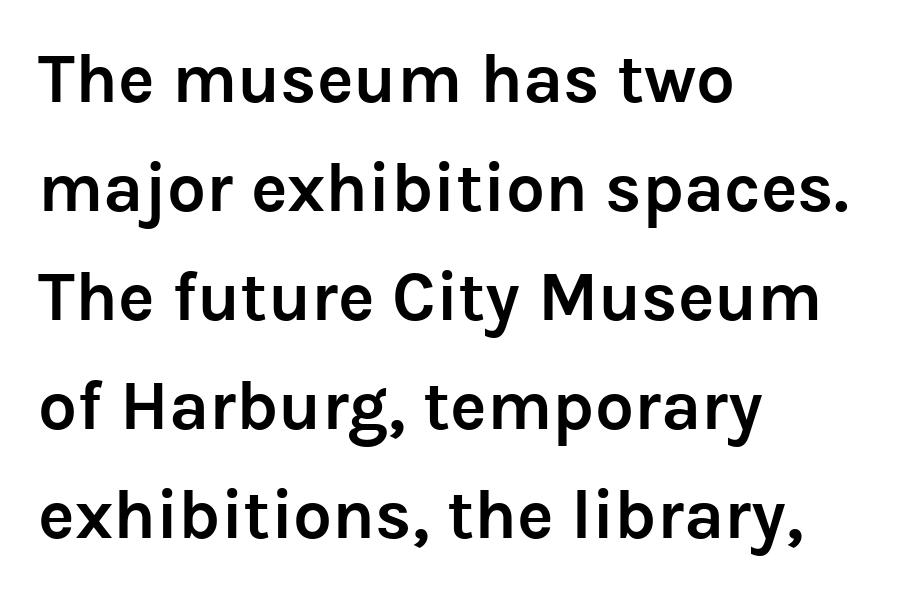
Q: Is the text bold? A: Yes.
Q: Is the text italic (slanted)? A: No, it is upright.
Q: Is the typeface a serif or a sans-serif typeface? A: Sans-serif.
Q: Is the text underlined? A: No.
Q: How is the paragraph aligned? A: Left-aligned.
Q: Is the spacing between letters normal or unusually wide? A: Normal.
Q: Is the spacing between lines tight, normal or loose? A: Normal.
Q: Width (condensed, normal, or wide)? A: Normal.
Q: Stroke contrast? A: Low.
Q: x-height? A: Medium.
Q: Monospaced? A: No.
